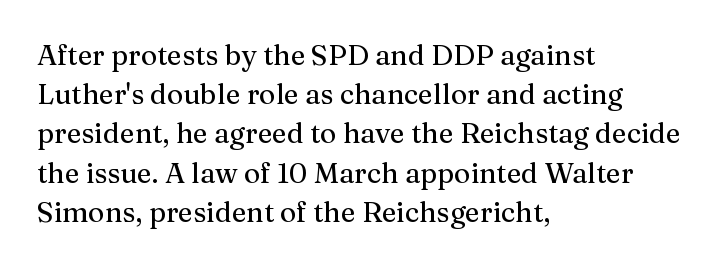
The lettering stays uniformly vertical, giving the passage a roman look. Compared with typical body copy, the letter spacing here is the same. A clean baseline with only descenders dipping below it. The rag falls on the right side of this text block. The font family rendered here belongs to the serif group.
